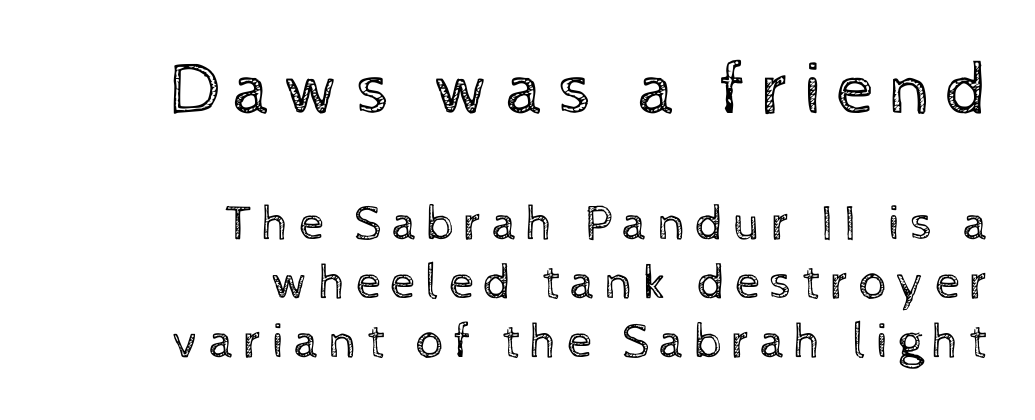
{"italic": "no", "bold": "no", "weight": "regular", "width": "normal", "x_height": "medium", "monospaced": "no", "underline": "no", "align": "right", "line_spacing_ratio": 1.18, "larger_block": "first", "size_ratio": 1.5, "glyph_px": 75}
